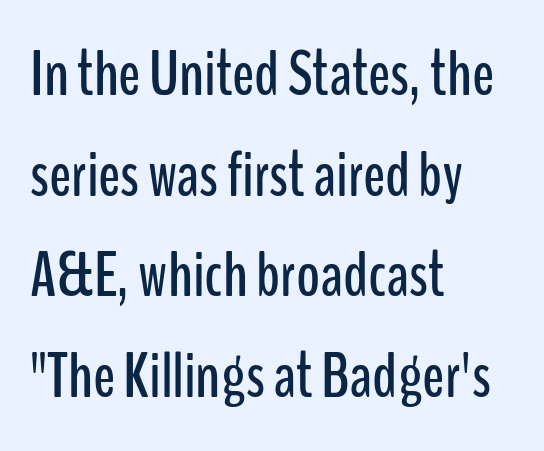
Q: Is the text italic (slanted)? A: No, it is upright.
Q: Is the typeface a serif or a sans-serif typeface? A: Sans-serif.
Q: Is the text underlined? A: No.
Q: How is the paragraph aligned? A: Left-aligned.
Q: Is the spacing between letters normal or unusually wide? A: Normal.
Q: Is the spacing between lines tight, normal or loose? A: Normal.
Q: Width (condensed, normal, or wide)? A: Condensed.
Q: Stroke contrast? A: Low.
Q: x-height? A: Medium.
Q: Monospaced? A: No.
